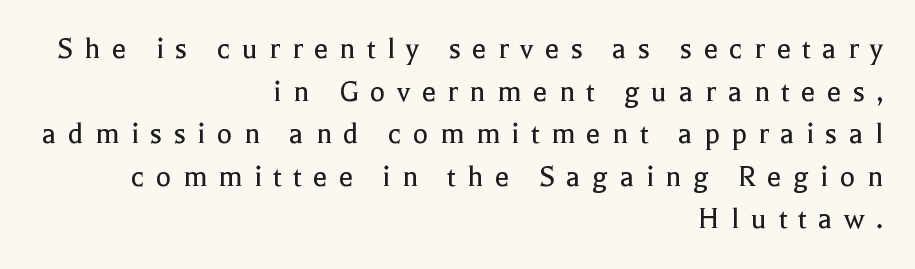
{"serif": "yes", "italic": "no", "bold": "no", "weight": "regular", "width": "normal", "x_height": "medium", "monospaced": "no", "underline": "no", "align": "right", "line_spacing": "normal", "line_spacing_ratio": 1.33, "letter_spacing": "wide", "letter_spacing_em": 0.36, "glyph_px": 32}
